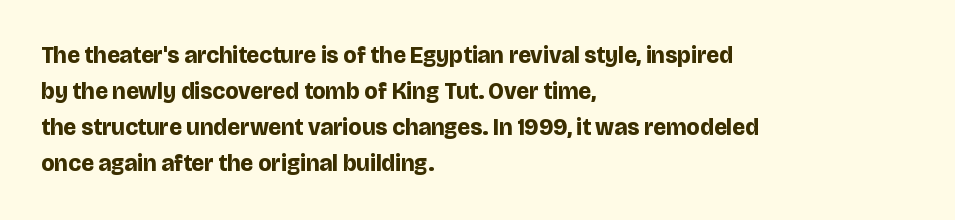
The image shows 23 px bold type, upright; set left-aligned, normal line spacing (1.57x), normal letter spacing, not underlined.
